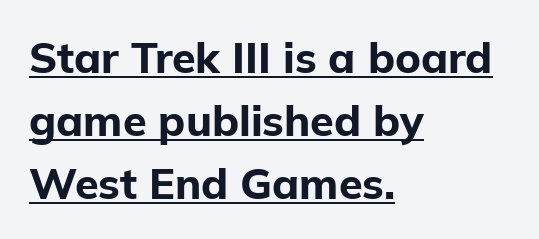
The image shows 43 px bold sans-serif type, upright; set left-aligned, normal line spacing (1.46x), normal letter spacing, underlined; low stroke contrast and a medium x-height.
